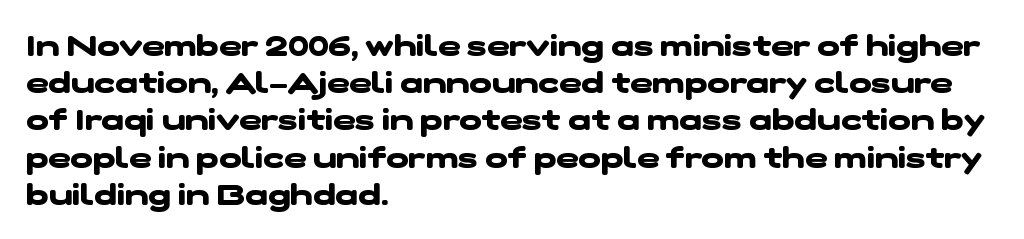
The image shows 30 px heavy, wide sans-serif type; set left-aligned, line spacing 1.24x, normal letter spacing, not underlined; low stroke contrast and a medium x-height.
